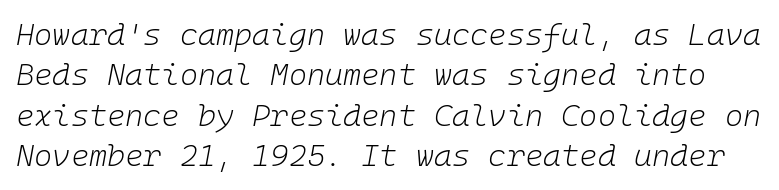
{"italic": "yes", "lean": "right", "slant_degrees": 10, "bold": "no", "weight": "light", "width": "normal", "stroke_contrast": "low", "x_height": "medium", "monospaced": "yes", "underline": "no", "line_spacing": "normal", "line_spacing_ratio": 1.3, "letter_spacing": "normal", "letter_spacing_em": 0.0, "glyph_px": 31}
